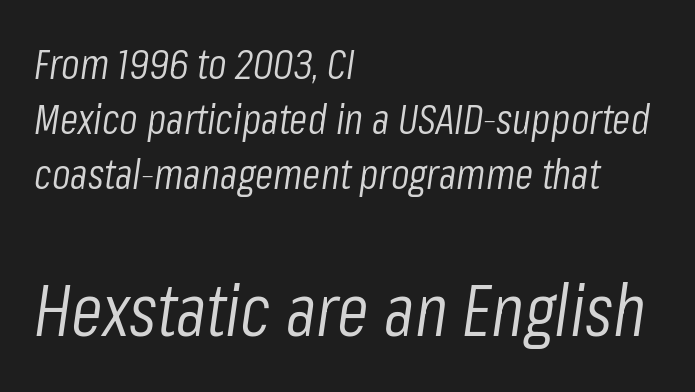
The image shows 73 px light, condensed type, italic (leaning right); set left-aligned, normal line spacing (1.31x), normal letter spacing, not underlined; the second (bottom) block is 1.74x larger; low stroke contrast and a medium x-height.
